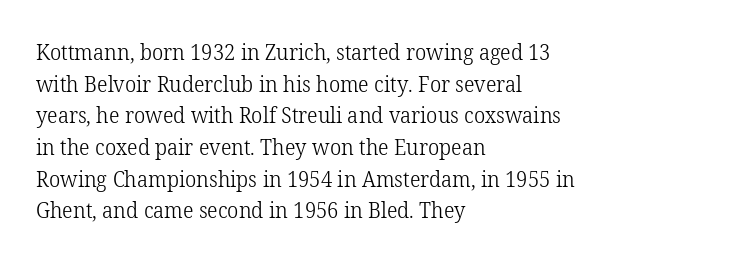
Q: Is the text bold? A: No.
Q: Is the text italic (slanted)? A: No, it is upright.
Q: Is the text underlined? A: No.
Q: How is the paragraph aligned? A: Left-aligned.
Q: Is the spacing between letters normal or unusually wide? A: Normal.
Q: Is the spacing between lines tight, normal or loose? A: Normal.
